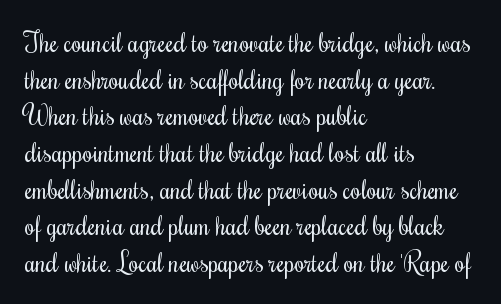
Q: Is the text bold? A: No.
Q: Is the text italic (slanted)? A: Yes.
Q: Is the text underlined? A: No.
Q: How is the paragraph aligned? A: Left-aligned.
Q: Is the spacing between letters normal or unusually wide? A: Normal.
Q: Is the spacing between lines tight, normal or loose? A: Normal.
